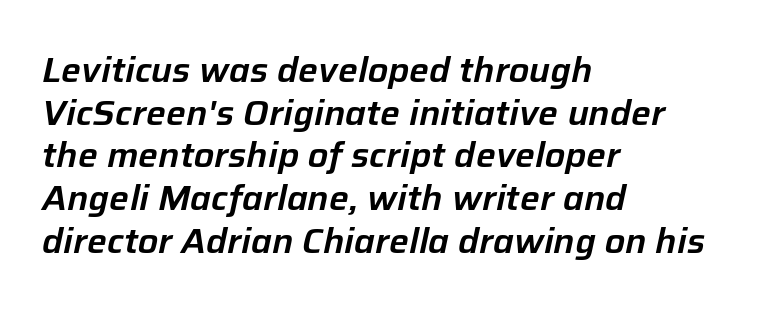
{"italic": "yes", "lean": "right", "slant_degrees": 12, "width": "normal", "stroke_contrast": "low", "x_height": "medium", "monospaced": "no", "underline": "no", "align": "left", "line_spacing_ratio": 1.22, "letter_spacing": "normal", "letter_spacing_em": 0.0, "glyph_px": 35}
